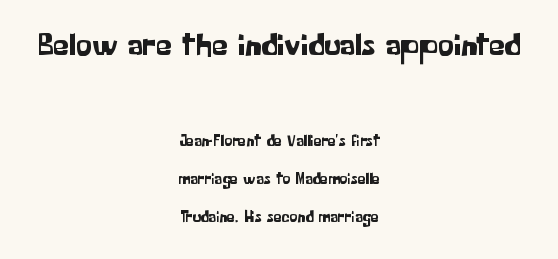
{"serif": "no", "italic": "no", "width": "normal", "stroke_contrast": "low", "x_height": "medium", "monospaced": "no", "underline": "no", "align": "center", "line_spacing": "loose", "line_spacing_ratio": 2.38, "letter_spacing": "normal", "letter_spacing_em": 0.0, "larger_block": "first", "size_ratio": 2.0, "glyph_px": 32}
